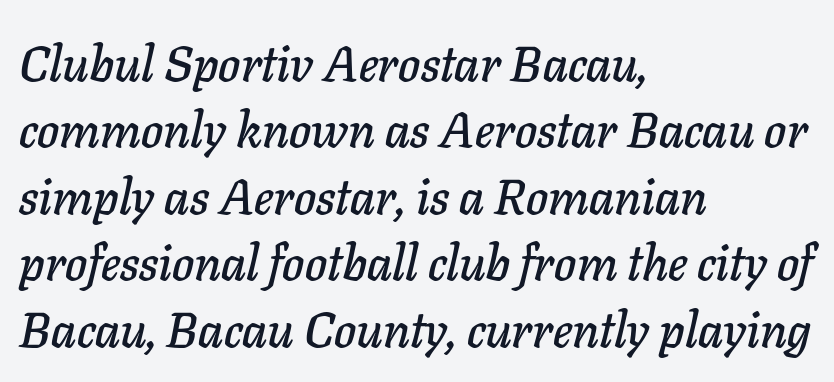
A typesetter would mark this as italic. The face used here is proportionally spaced, like ordinary book or web type. Underlining? Definitely not there. Characters follow at the spacing the type designer built in.
